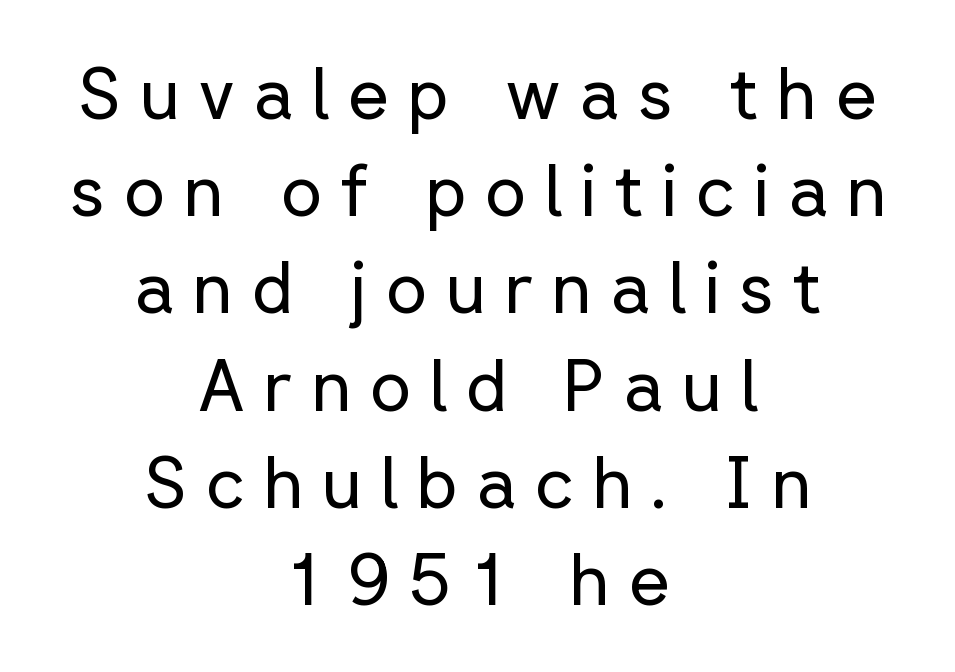
The image shows 72 px regular-weight sans-serif type, upright; set centered, normal line spacing (1.35x), unusually wide letter spacing (+0.25 em), not underlined; low stroke contrast and a medium x-height.
